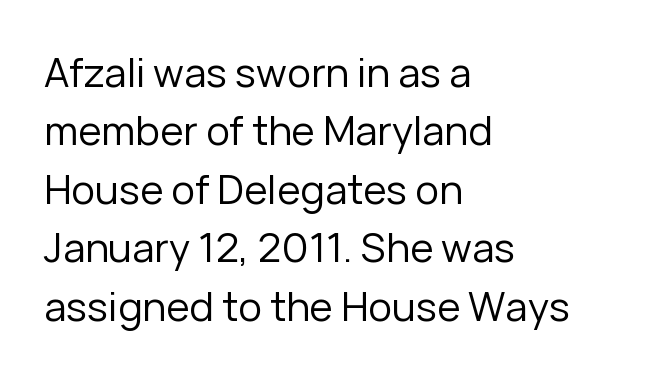
The image shows 40 px regular-weight sans-serif type, upright; set left-aligned, normal line spacing (1.46x), normal letter spacing, not underlined; low stroke contrast and a medium x-height.
